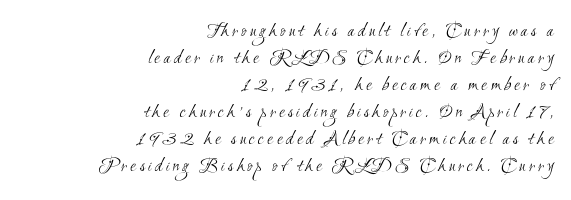
Weight: in the light-to-regular range. The rag falls on the left side of this text block. Check under the words: just untouched page. Leading matches the norm, producing a regular column.
